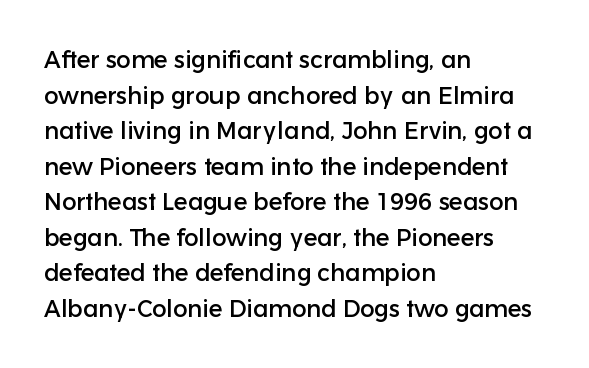
{"italic": "no", "underline": "no", "align": "left", "line_spacing": "normal", "line_spacing_ratio": 1.48, "letter_spacing": "normal", "letter_spacing_em": 0.0, "glyph_px": 24}
